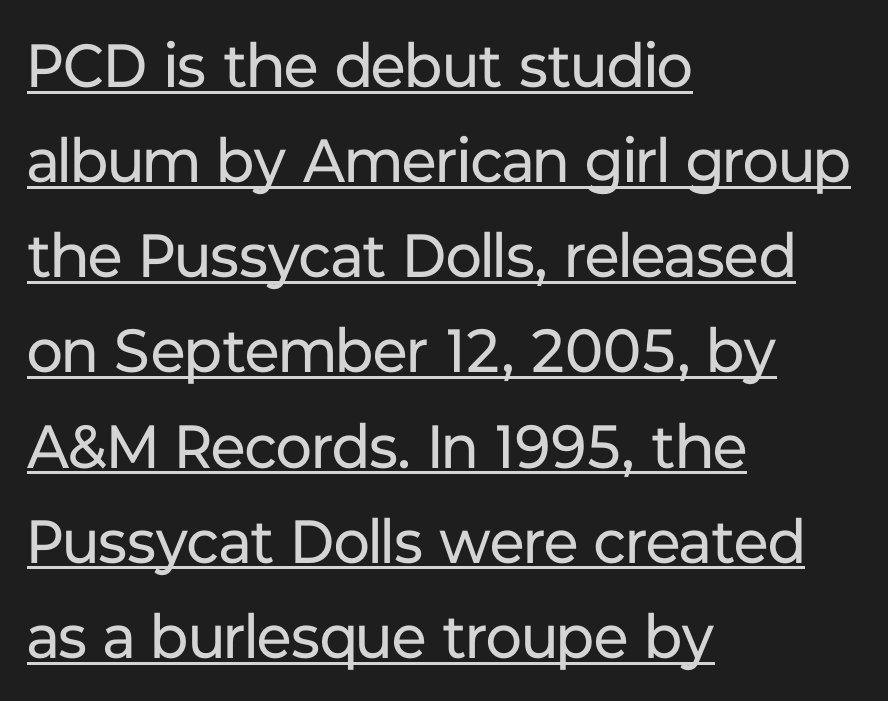
The image shows 61 px regular-weight sans-serif type, upright; set left-aligned, normal line spacing (1.56x), normal letter spacing, underlined; low stroke contrast and a medium x-height.
